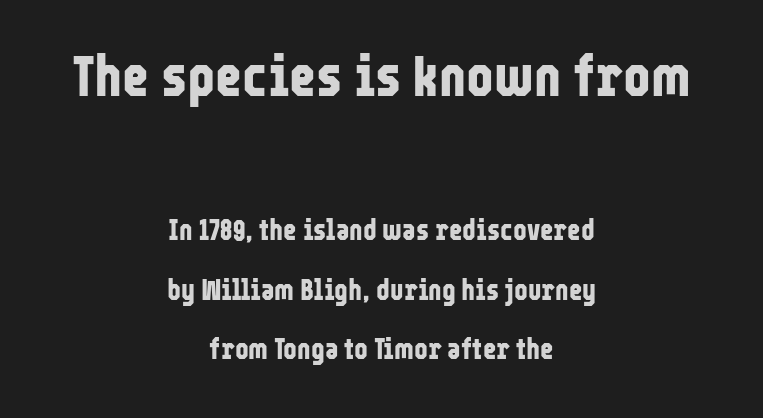
The image shows 58 px bold, condensed sans-serif type, upright; set centered, loose line spacing (2.06x), normal letter spacing, not underlined; the first (top) block is 2.0x larger; low stroke contrast and a medium x-height.
